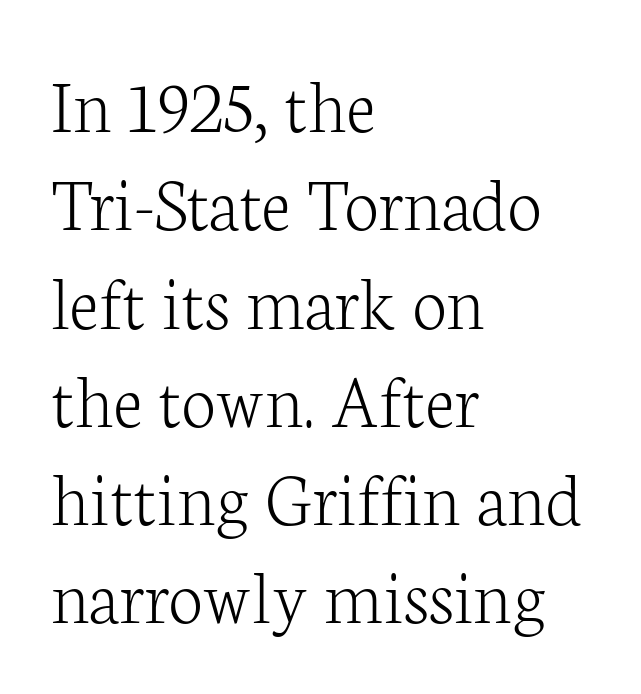
The lines in this sample share a left origin and differ only in where they stop. Students, note that the glyphs here touch the page at normal intervals. Designer's note — italics off, roman on. Decoration check: the copy has no underline. Weight: not bold — regular or lighter. Is this a sans? No — the strokes have serifs.
